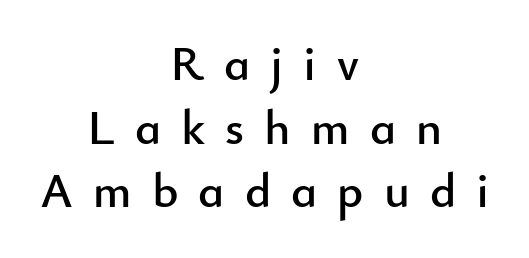
The image shows 49 px sans-serif type, upright; set centered, normal line spacing (1.3x), unusually wide letter spacing (+0.41 em), not underlined; low stroke contrast and a small x-height.
